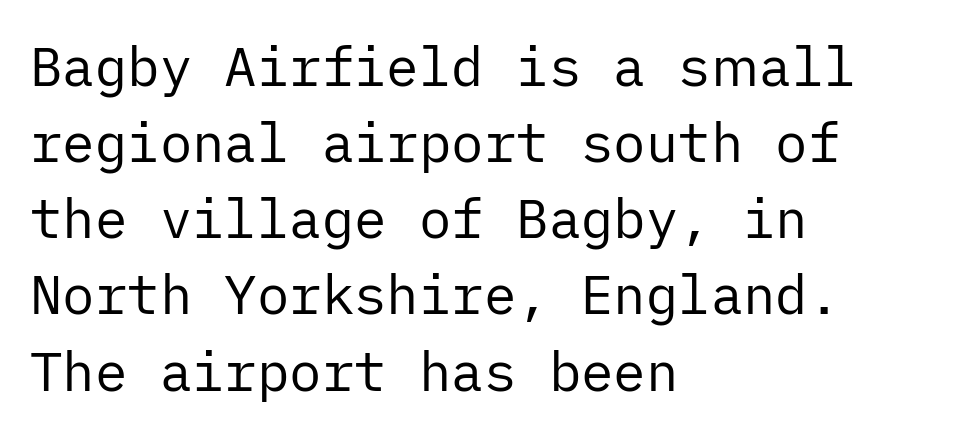
The image shows 54 px regular-weight sans-serif type, upright; set left-aligned, normal line spacing (1.41x), normal letter spacing, not underlined; low stroke contrast and a medium x-height.
